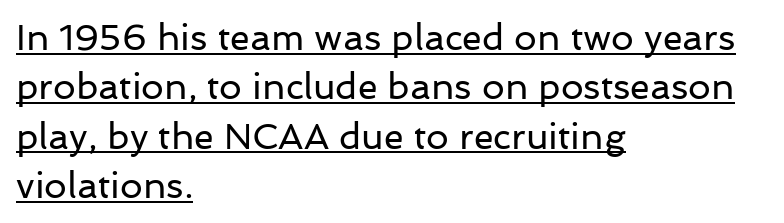
Character widths vary here, with narrow letters taking less room than wide ones. Descenders here cross a horizontal rule under the line. Successive baselines arrive at the customary interval. Teacher's note: observe the even left margin — that is flush-left alignment.
